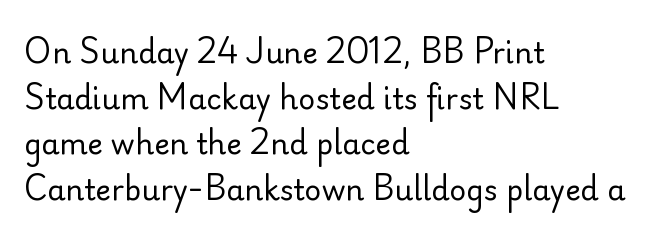
The rag falls on the right side of this text block. Is this a sans? Yes — the strokes have no serifs. Every stem runs plumb, perpendicular to the baseline. Nobody touched the tracking dial on this one. Each letter keeps its own natural width here, so spacing adapts to shape. No heavy texture on the line: the type isn't bold.
